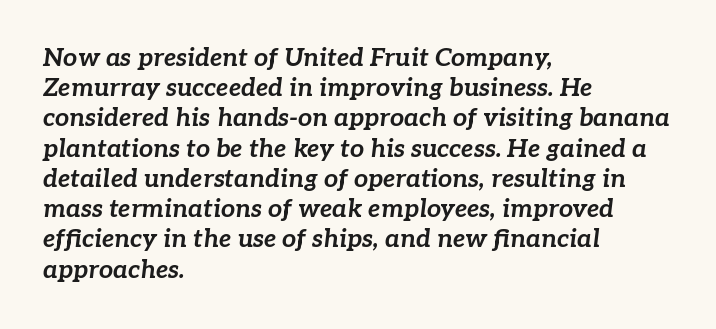
{"italic": "yes", "lean": "right", "slant_degrees": 7, "bold": "yes", "underline": "no", "align": "left", "line_spacing_ratio": 1.21, "letter_spacing": "normal", "letter_spacing_em": 0.0, "glyph_px": 25}
